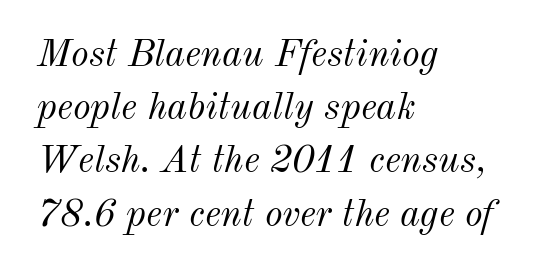
Q: Is the text bold? A: No.
Q: Is the text italic (slanted)? A: Yes, it leans right by about 12 degrees.
Q: Is the text underlined? A: No.
Q: How is the paragraph aligned? A: Left-aligned.
Q: Is the spacing between letters normal or unusually wide? A: Normal.
Q: Is the spacing between lines tight, normal or loose? A: Normal.
Q: Width (condensed, normal, or wide)? A: Normal.
Q: Stroke contrast? A: Medium.
Q: x-height? A: Small.
Q: Monospaced? A: No.
